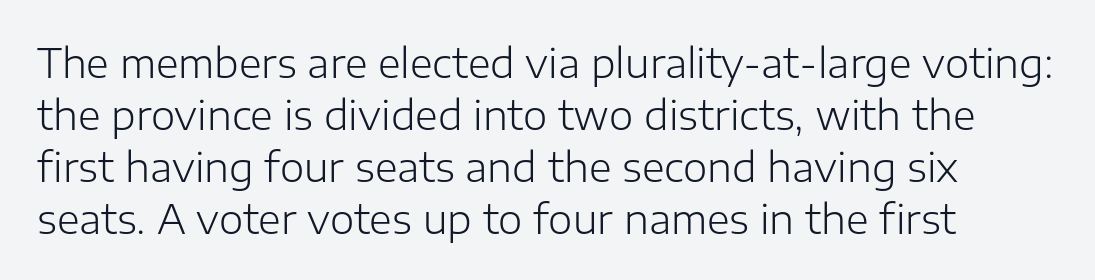
{"serif": "no", "italic": "no", "bold": "no", "weight": "light", "width": "normal", "stroke_contrast": "low", "x_height": "medium", "monospaced": "no", "underline": "no", "line_spacing": "normal", "line_spacing_ratio": 1.33, "letter_spacing": "normal", "letter_spacing_em": 0.0, "glyph_px": 39}
